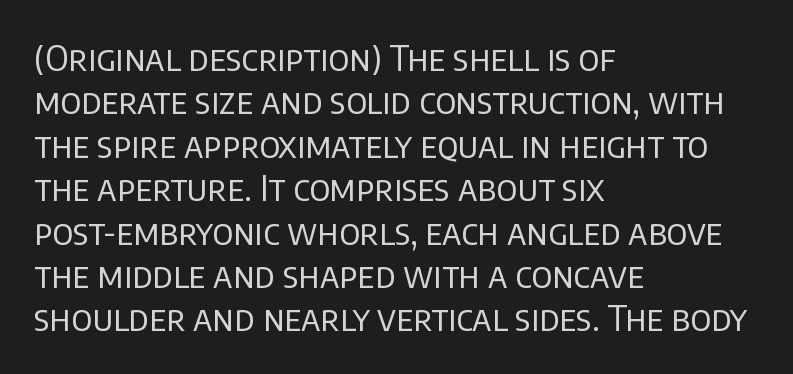
The lettering holds an erect, upright posture throughout. What stands out about the letter spacing? Nothing — it is the standard amount. Stems here are at most as thick as an everyday book face. Alignment: flush left. Each letter's strokes conclude bluntly, with no projecting serifs.
